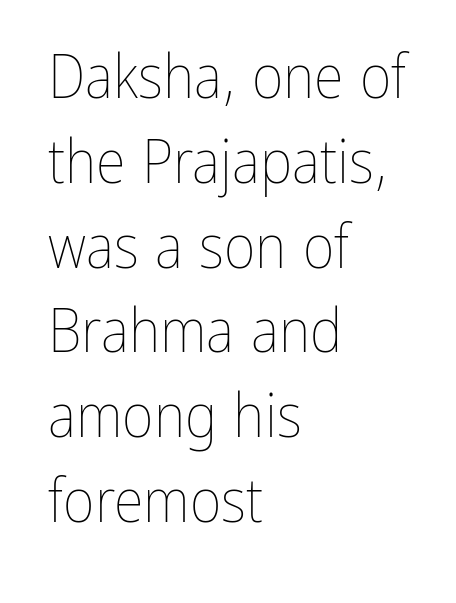
The font is comparable to plain body text, perhaps lighter. No extra tracking has been applied to these lines. These lines are set flush left with a ragged right edge. Descender tails drop into unmarked territory. In terms of leading, this rendering sits right in the middle. Do the characters align in a grid? No, the font is proportional.
